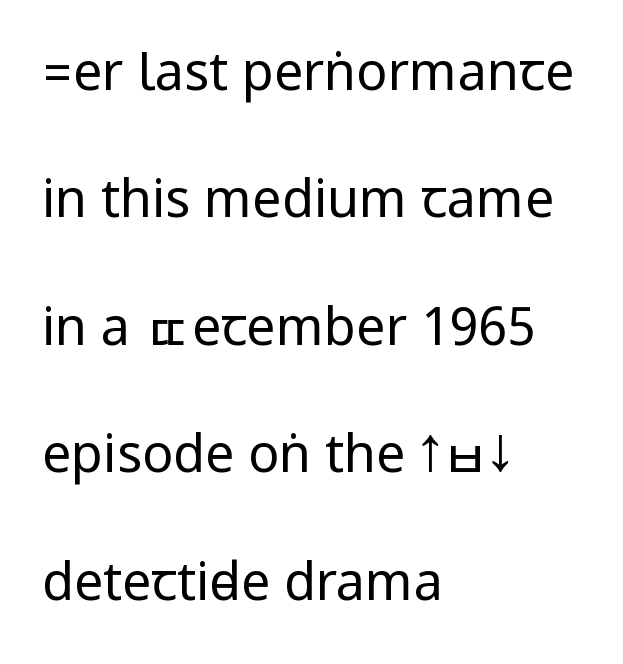
Q: Is the text bold? A: No.
Q: Is the text italic (slanted)? A: No, it is upright.
Q: Is the typeface a serif or a sans-serif typeface? A: Sans-serif.
Q: Is the text underlined? A: No.
Q: How is the paragraph aligned? A: Left-aligned.
Q: Is the spacing between letters normal or unusually wide? A: Normal.
Q: Is the spacing between lines tight, normal or loose? A: Loose.
Q: Width (condensed, normal, or wide)? A: Condensed.
Q: Stroke contrast? A: Low.
